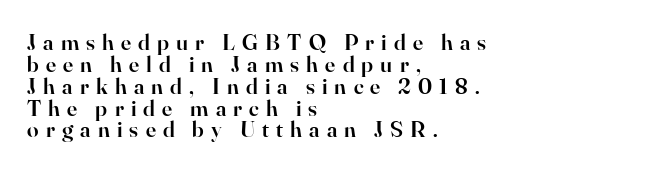
Q: Is the text bold? A: Semi-bold.
Q: Is the text italic (slanted)? A: No, it is upright.
Q: Is the text underlined? A: No.
Q: How is the paragraph aligned? A: Left-aligned.
Q: Is the spacing between letters normal or unusually wide? A: Unusually wide.
Q: Is the spacing between lines tight, normal or loose? A: Tight.
